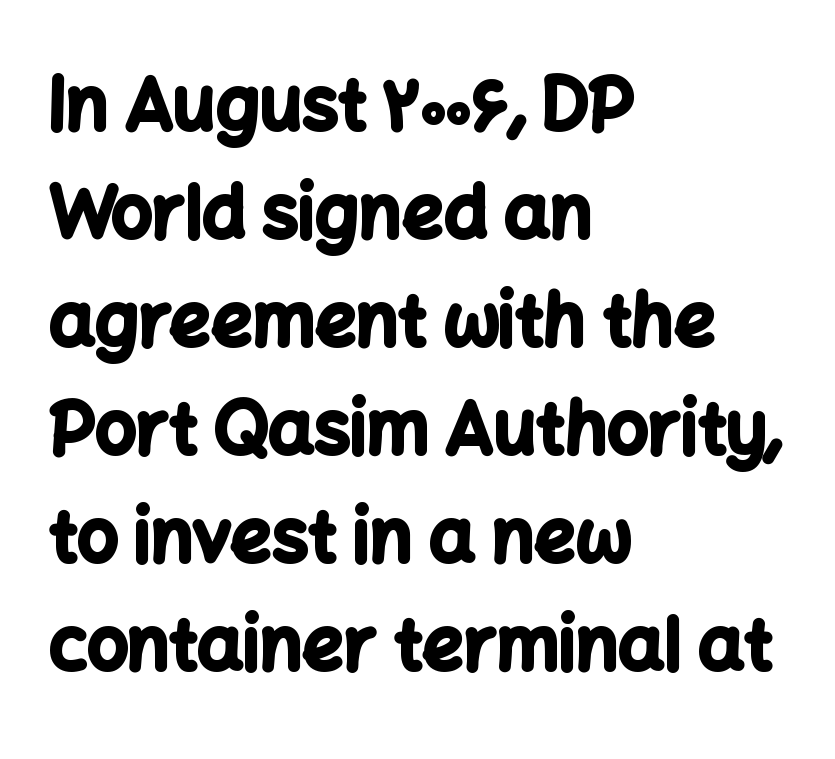
{"serif": "no", "italic": "no", "bold": "yes", "weight": "bold", "width": "normal", "stroke_contrast": "low", "x_height": "medium", "monospaced": "no", "underline": "no", "align": "left", "line_spacing": "normal", "line_spacing_ratio": 1.5, "letter_spacing": "normal", "letter_spacing_em": 0.0, "glyph_px": 72}
